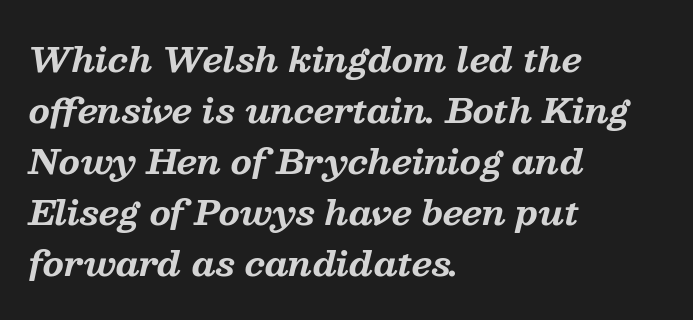
There's an unmistakable incline to the writing here. The face used here is proportionally spaced, like ordinary book or web type. Typographic density is high because the face is bold. Quick note: underline off. These lines are composed in type with serifs. Nobody touched the tracking dial on this one.
